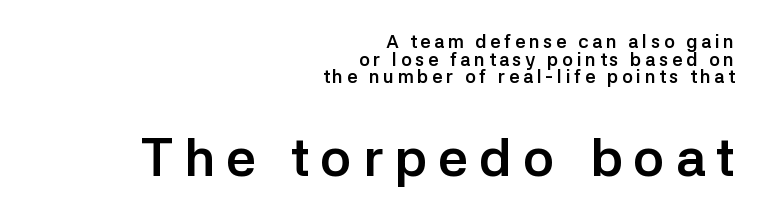
How would I describe the line gaps? Narrow and economical. Bare-footed words on every line. Size hierarchy here favors the trailing block over the leading one. Here the designer chose a conventional face with non-uniform glyph widths. Horizontally, the lines are justified to the trailing edge only.
